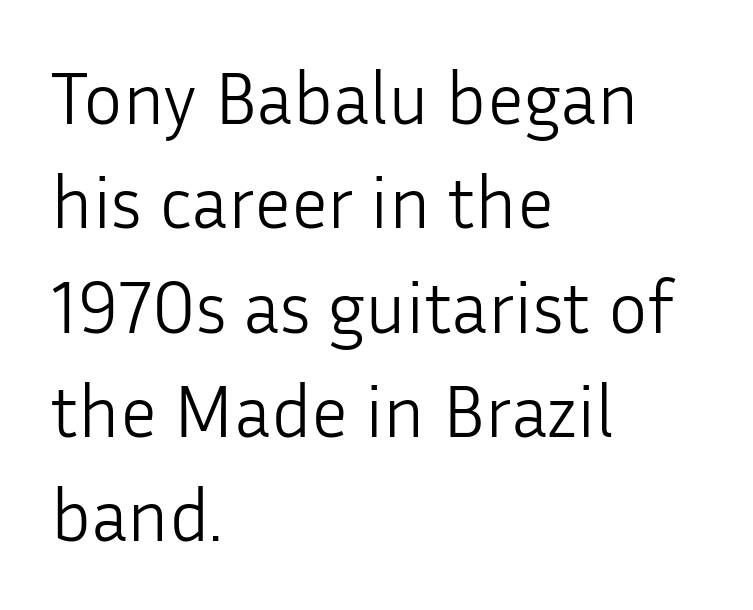
{"serif": "no", "italic": "no", "bold": "no", "weight": "light", "width": "normal", "stroke_contrast": "low", "x_height": "medium", "monospaced": "no", "underline": "no", "align": "left", "line_spacing": "normal", "line_spacing_ratio": 1.41, "letter_spacing": "normal", "letter_spacing_em": 0.0, "glyph_px": 74}
